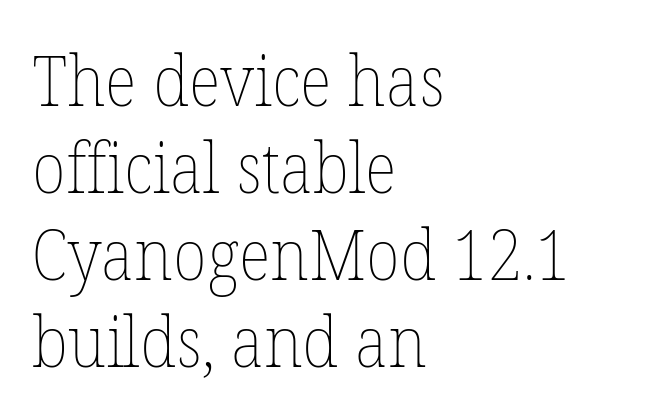
{"italic": "no", "bold": "no", "weight": "thin", "width": "normal", "stroke_contrast": "low", "x_height": "medium", "monospaced": "no", "underline": "no", "align": "left", "line_spacing": "normal", "line_spacing_ratio": 1.26, "letter_spacing": "normal", "letter_spacing_em": 0.0, "glyph_px": 69}
